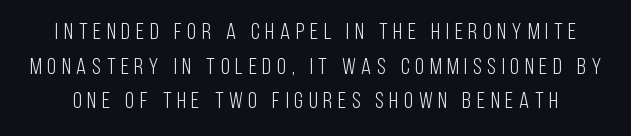
Q: Is the text bold? A: No.
Q: Is the text italic (slanted)? A: No, it is upright.
Q: Is the text underlined? A: No.
Q: Is the spacing between letters normal or unusually wide? A: Unusually wide.
Q: Is the spacing between lines tight, normal or loose? A: Normal.
